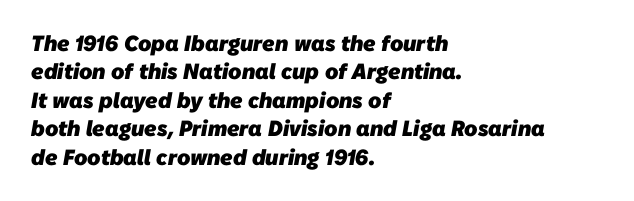
Q: Is the text bold? A: Yes.
Q: Is the text underlined? A: No.
Q: How is the paragraph aligned? A: Left-aligned.
Q: Is the spacing between letters normal or unusually wide? A: Normal.
Q: Is the spacing between lines tight, normal or loose? A: Normal.
